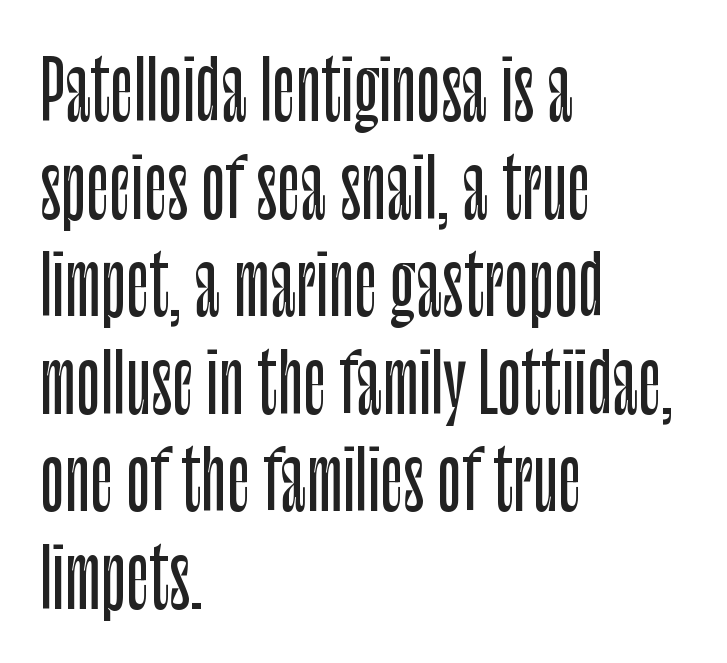
{"serif": "no", "italic": "no", "width": "condensed", "stroke_contrast": "low", "x_height": "large", "monospaced": "no", "underline": "no", "align": "left", "line_spacing_ratio": 1.22, "letter_spacing": "normal", "letter_spacing_em": 0.0, "glyph_px": 80}
